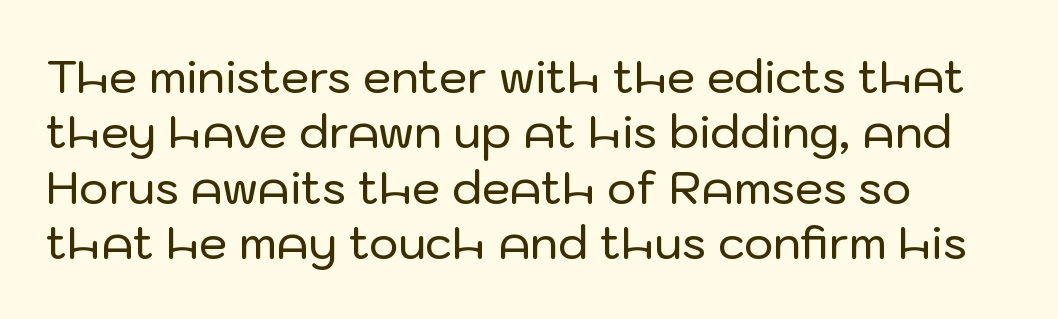
Q: Is the text italic (slanted)? A: No, it is upright.
Q: Is the typeface a serif or a sans-serif typeface? A: Sans-serif.
Q: Is the text underlined? A: No.
Q: How is the paragraph aligned? A: Left-aligned.
Q: Is the spacing between letters normal or unusually wide? A: Normal.
Q: Width (condensed, normal, or wide)? A: Normal.
Q: Stroke contrast? A: Low.
Q: x-height? A: Medium.
Q: Monospaced? A: No.
